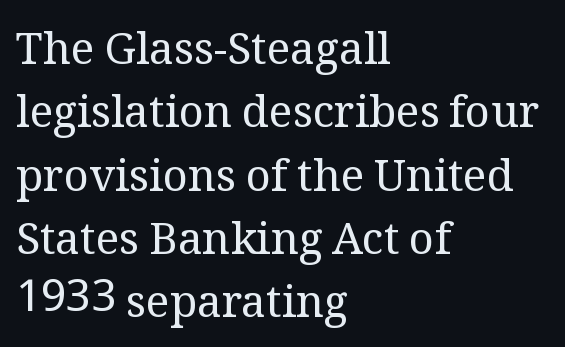
The image shows 44 px regular-weight serif type, upright; set left-aligned, normal line spacing (1.44x), normal letter spacing, not underlined; medium stroke contrast and a medium x-height.
